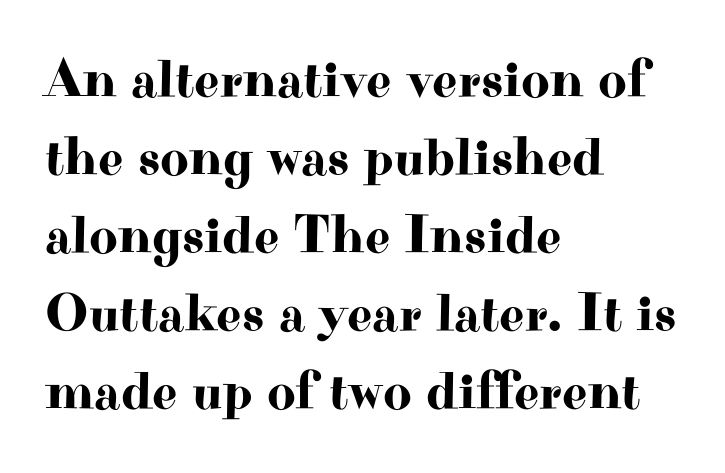
The image shows 55 px wide serif type, upright; set left-aligned, normal line spacing (1.42x), normal letter spacing, not underlined; high stroke contrast and a small x-height.
